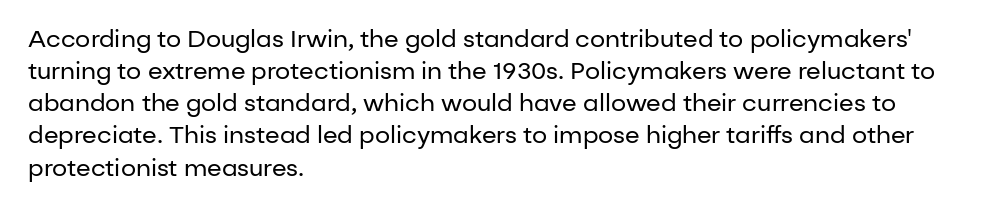
Q: Is the text bold? A: No.
Q: Is the text italic (slanted)? A: No, it is upright.
Q: Is the text underlined? A: No.
Q: How is the paragraph aligned? A: Left-aligned.
Q: Is the spacing between letters normal or unusually wide? A: Normal.
Q: Is the spacing between lines tight, normal or loose? A: Normal.
